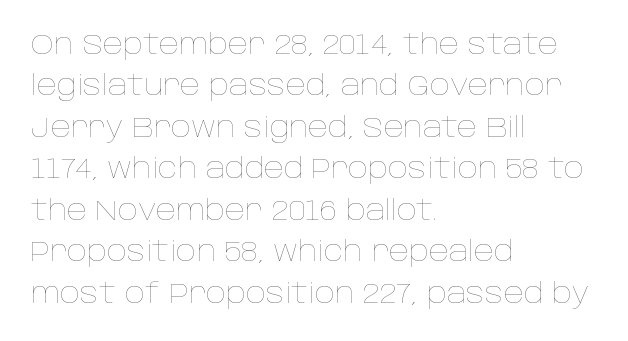
{"italic": "no", "bold": "no", "weight": "thin", "width": "normal", "stroke_contrast": "low", "x_height": "large", "monospaced": "no", "underline": "no", "align": "left", "line_spacing": "normal", "line_spacing_ratio": 1.48, "letter_spacing": "normal", "letter_spacing_em": 0.0, "glyph_px": 28}
